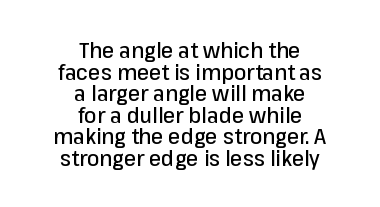
Q: Is the text italic (slanted)? A: No, it is upright.
Q: Is the text underlined? A: No.
Q: How is the paragraph aligned? A: Centered.
Q: Is the spacing between letters normal or unusually wide? A: Normal.
Q: Is the spacing between lines tight, normal or loose? A: Tight.
